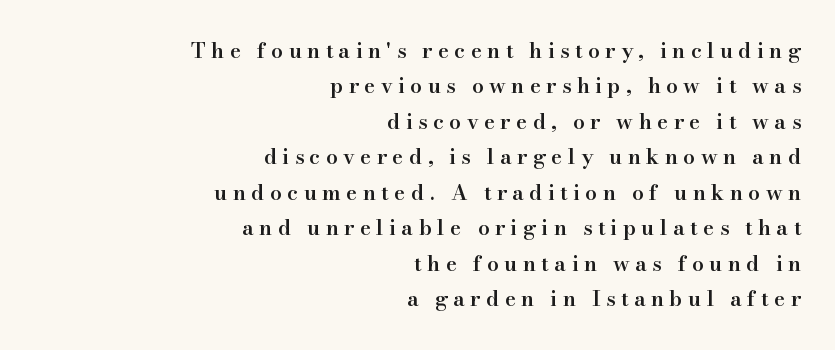
{"italic": "no", "bold": "semi", "underline": "no", "align": "right", "line_spacing": "normal", "line_spacing_ratio": 1.69, "letter_spacing": "wide", "letter_spacing_em": 0.26, "glyph_px": 21}
